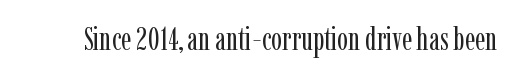
This sample uses a serif face. Varying glyph widths throughout — classic text-font behaviour. Type without underlining. Italic? Not at all — the glyphs are vertical. Unbolded letterforms with no extra heft. Characters follow at the spacing the type designer built in.
